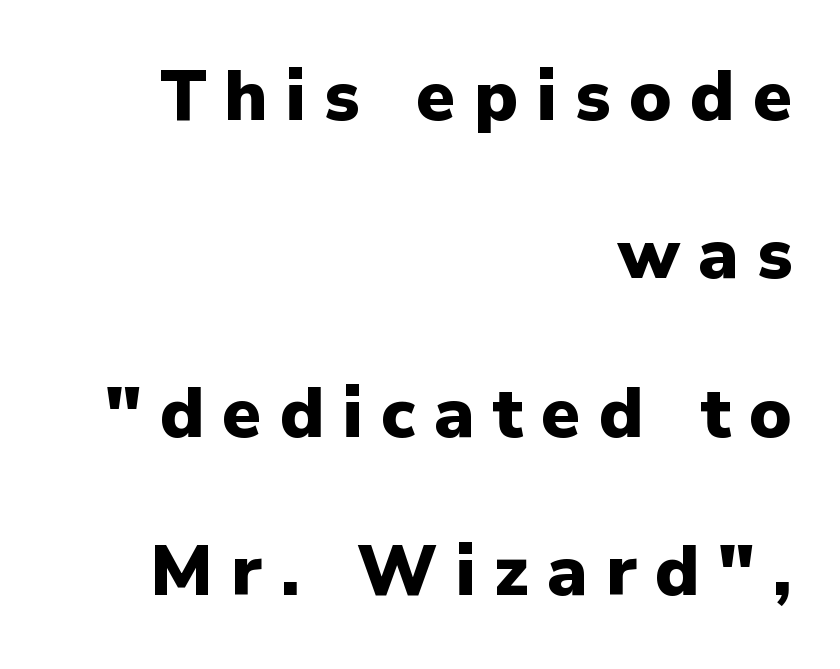
{"serif": "no", "italic": "no", "bold": "yes", "weight": "heavy", "width": "normal", "stroke_contrast": "low", "x_height": "medium", "monospaced": "no", "underline": "no", "align": "right", "line_spacing": "loose", "line_spacing_ratio": 2.23, "letter_spacing": "wide", "letter_spacing_em": 0.26, "glyph_px": 71}
